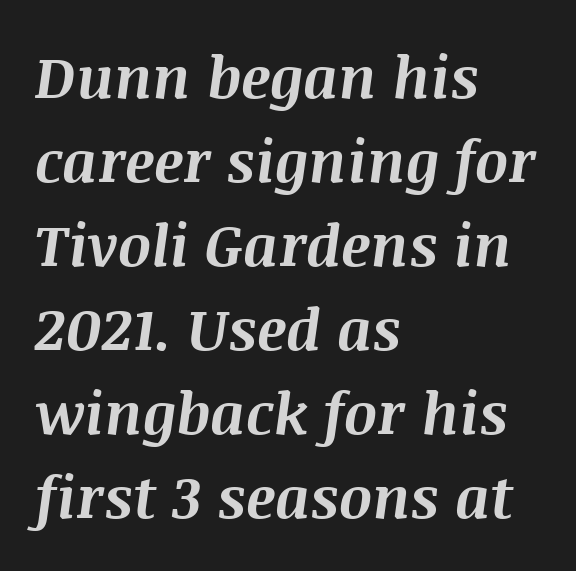
Teacher's note: observe the even left margin — that is flush-left alignment. Observe the lean: these are italic letterforms. Lines of text with bare space underneath. Tracking value appears to be zero — textbook default spacing. Note the varied advance widths — an 'i' is clearly narrower than an 'm'. Regular leading.
